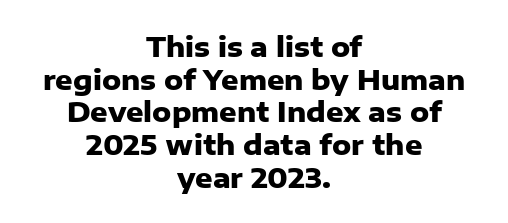
The image shows 27 px bold type, upright; set centered, line spacing 1.21x, normal letter spacing, not underlined.
